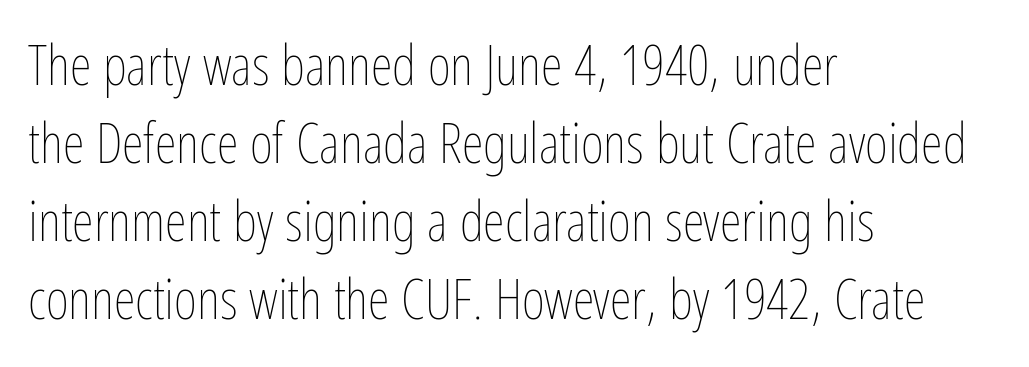
Q: Is the text bold? A: No.
Q: Is the text italic (slanted)? A: No, it is upright.
Q: Is the text underlined? A: No.
Q: How is the paragraph aligned? A: Left-aligned.
Q: Is the spacing between letters normal or unusually wide? A: Normal.
Q: Is the spacing between lines tight, normal or loose? A: Normal.
Q: Width (condensed, normal, or wide)? A: Condensed.
Q: Stroke contrast? A: Low.
Q: x-height? A: Medium.
Q: Monospaced? A: No.
